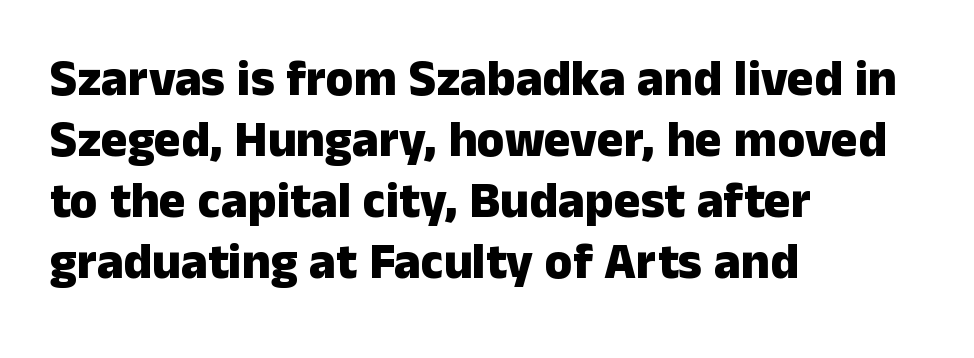
Q: Is the text bold? A: Yes.
Q: Is the text italic (slanted)? A: No, it is upright.
Q: Is the typeface a serif or a sans-serif typeface? A: Sans-serif.
Q: Is the text underlined? A: No.
Q: How is the paragraph aligned? A: Left-aligned.
Q: Is the spacing between letters normal or unusually wide? A: Normal.
Q: Width (condensed, normal, or wide)? A: Normal.
Q: Stroke contrast? A: Low.
Q: x-height? A: Medium.
Q: Monospaced? A: No.
